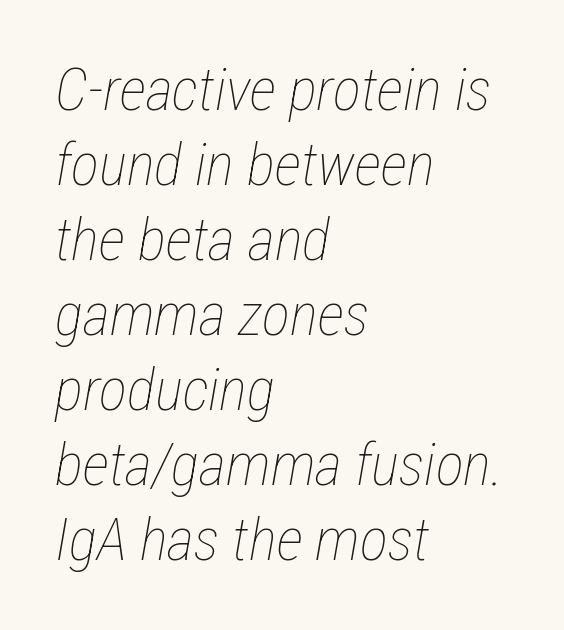
The space between consecutive lines is moderate. Default kerning and tracking; the words read as compact shapes. The characters are drawn with everyday or finer stroke widths. The zone under the glyphs is completely vacant. Think of a printed novel: that variable character pitch is what you see here.
